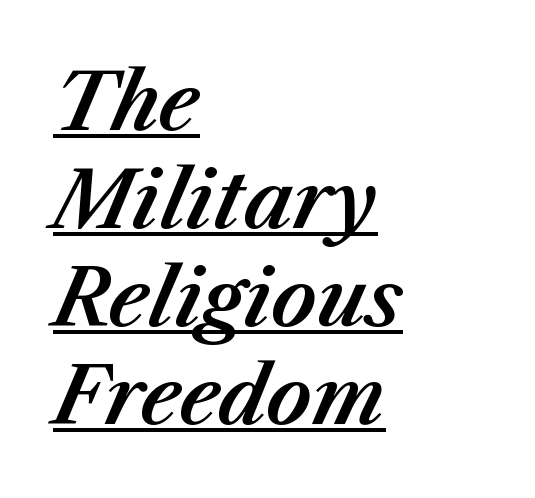
Q: Is the text italic (slanted)? A: Yes, it leans right by about 23 degrees.
Q: Is the text underlined? A: Yes.
Q: How is the paragraph aligned? A: Left-aligned.
Q: Is the spacing between letters normal or unusually wide? A: Normal.
Q: Width (condensed, normal, or wide)? A: Normal.
Q: Stroke contrast? A: Medium.
Q: x-height? A: Medium.
Q: Monospaced? A: No.
